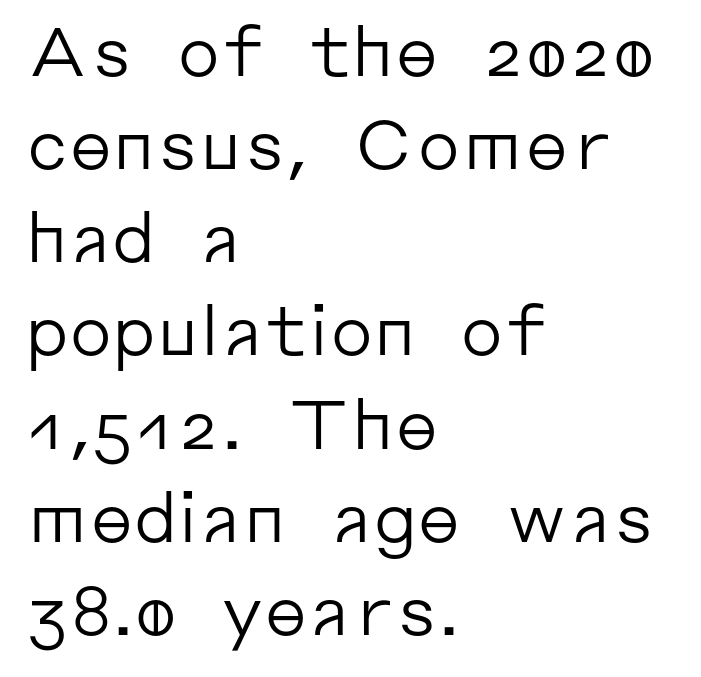
Proportional: the letters do not fall into vertical columns. How are the letters spaced? Ordinarily, with no added tracking. Baseline-to-baseline distance is the conventional proportion of letter height. The typography opts for an upright posture over an oblique one. Line starts are locked; line ends wander.
